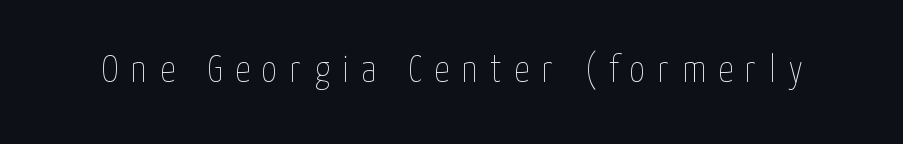
{"italic": "no", "bold": "no", "weight": "thin", "width": "condensed", "stroke_contrast": "low", "x_height": "medium", "monospaced": "no", "underline": "no", "letter_spacing": "wide", "letter_spacing_em": 0.33, "glyph_px": 38}
